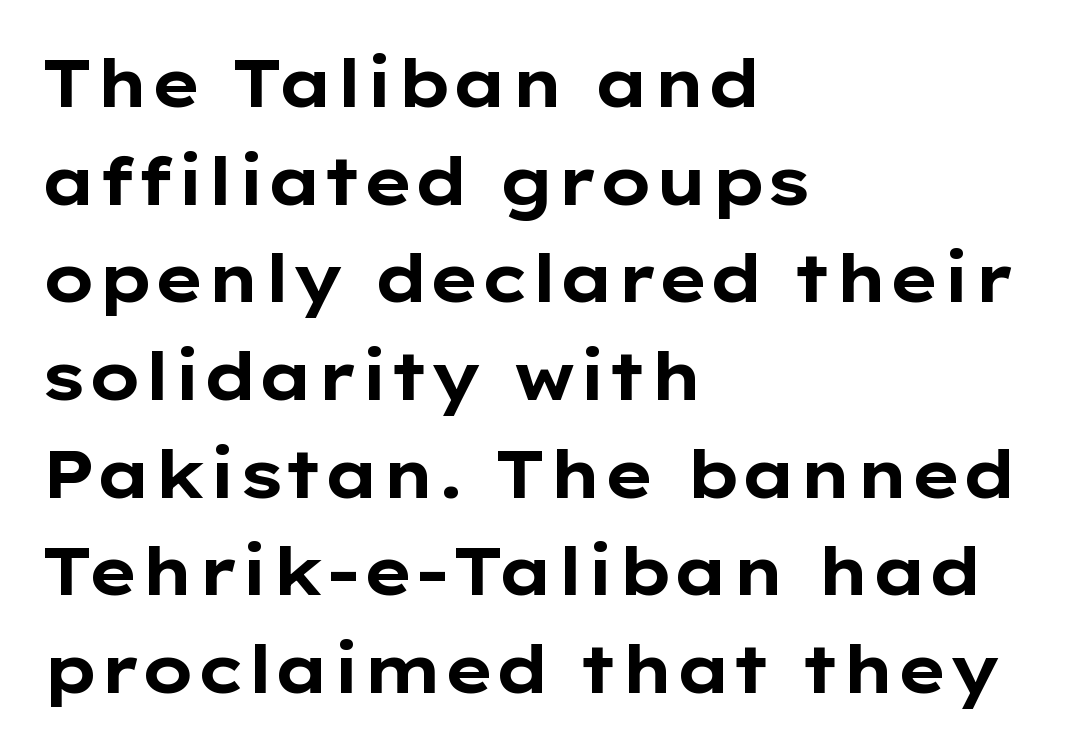
The characters look thick and weighty, a clear bold. Vertically, the passage feels balanced, rows spaced as you'd expect. Note: no serifs on the glyphs. This rendering features lettering with no underline. Reading down the block, your eye returns to a fixed left position each line.
